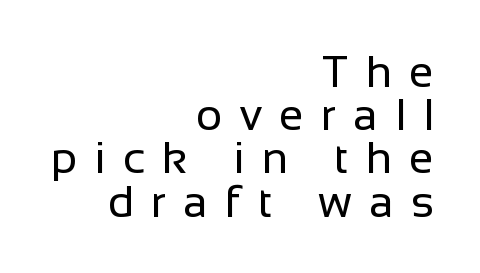
Q: Is the text bold? A: No.
Q: Is the text italic (slanted)? A: No, it is upright.
Q: Is the typeface a serif or a sans-serif typeface? A: Sans-serif.
Q: Is the text underlined? A: No.
Q: How is the paragraph aligned? A: Right-aligned.
Q: Is the spacing between letters normal or unusually wide? A: Unusually wide.
Q: Is the spacing between lines tight, normal or loose? A: Tight.
Q: Width (condensed, normal, or wide)? A: Normal.
Q: Stroke contrast? A: Low.
Q: x-height? A: Medium.
Q: Monospaced? A: No.
